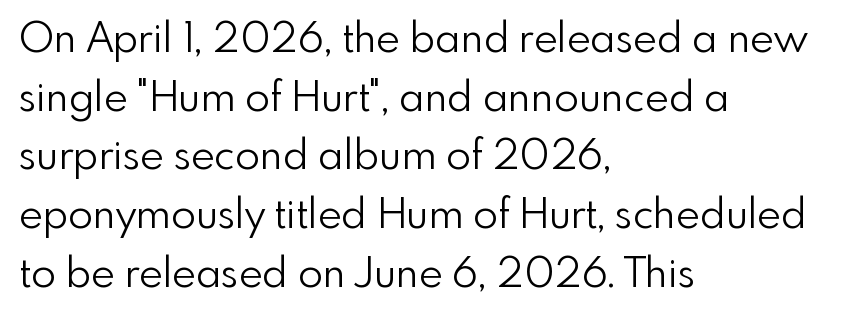
The image shows 41 px light sans-serif type, upright; set left-aligned, normal line spacing (1.43x), normal letter spacing, not underlined; low stroke contrast and a small x-height.
